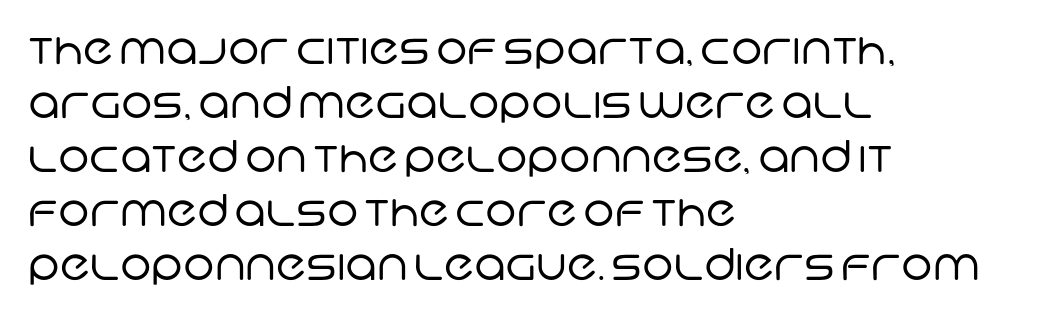
{"serif": "no", "bold": "no", "weight": "regular", "width": "normal", "stroke_contrast": "low", "x_height": "large", "monospaced": "no", "underline": "no", "align": "left", "line_spacing_ratio": 1.23, "letter_spacing": "normal", "letter_spacing_em": 0.0, "glyph_px": 44}
